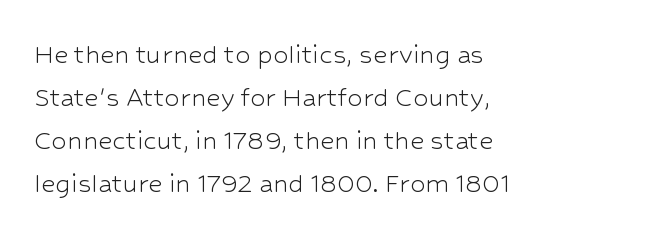
The passage is arranged the way most books set body copy — flush left. The typography opts for an upright posture over an oblique one. The letters look calm and open, with moderate or lighter stems. The specimen omits any rule beneath the text block's lines. These lines are composed in type without serifs. How are the letters spaced? Ordinarily, with no added tracking.
